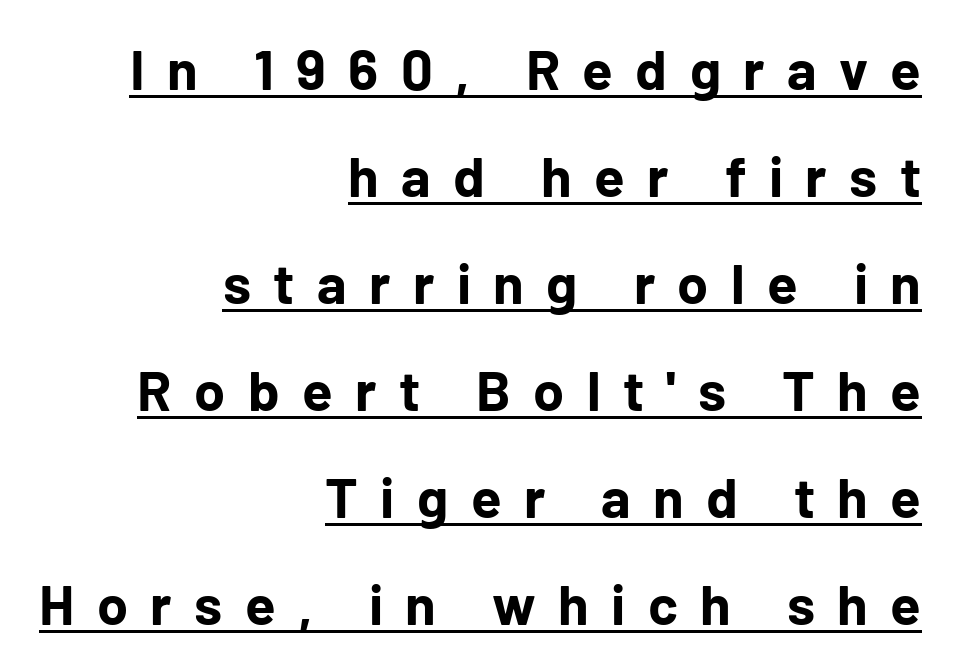
{"serif": "no", "italic": "no", "bold": "yes", "weight": "bold", "width": "normal", "stroke_contrast": "low", "x_height": "medium", "monospaced": "no", "underline": "yes", "align": "right", "line_spacing": "loose", "line_spacing_ratio": 1.91, "letter_spacing": "wide", "letter_spacing_em": 0.4, "glyph_px": 56}
